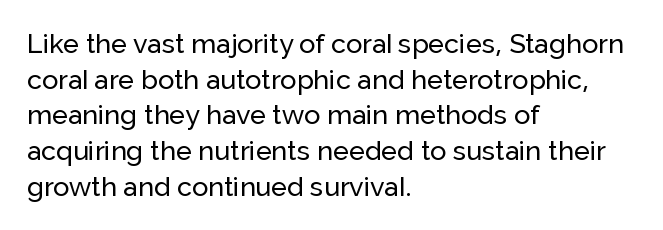
The image shows 27 px text type, upright; set left-aligned, normal line spacing (1.32x), normal letter spacing, not underlined.
